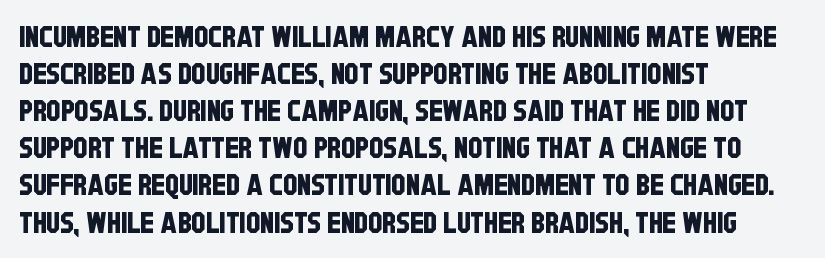
The gap between lines stays unmarked. Note: no serifs on the glyphs. Interline gaps are of average width in this sample. The paragraph has a hard left edge and a soft right edge. Think of a printed novel: that variable character pitch is what you see here. Short note: letters normally spaced.
